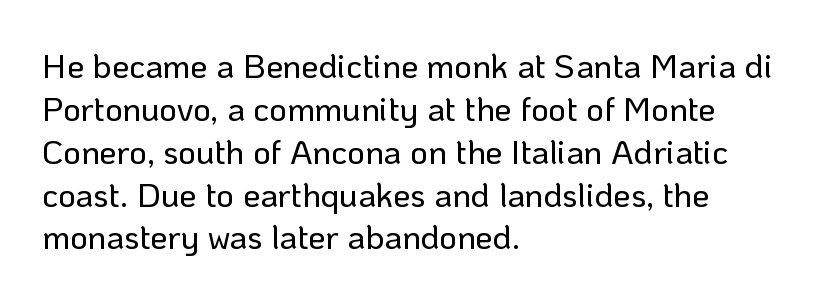
The strip under each line holds only bare page. No italicization has been applied; the sample stays upright. Leftover space on each line is placed entirely after the last word. The passage shown is typeset with a sans-serif family. Does the leading feel generous? No, just average. Character widths vary here, with narrow letters taking less room than wide ones.
